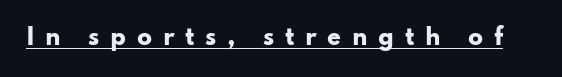
Look at the tracking — it's clearly loosened, letters drifting apart. Is the type bold? Yes — the strokes are clearly thick and heavy. Nope, not italic — everything's standing straight. Underline: present.
